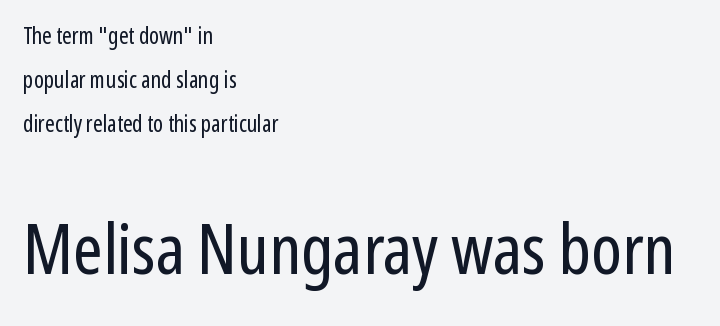
{"serif": "no", "italic": "no", "bold": "no", "weight": "regular", "width": "condensed", "stroke_contrast": "low", "x_height": "medium", "monospaced": "no", "underline": "no", "align": "left", "line_spacing": "loose", "line_spacing_ratio": 1.91, "letter_spacing": "normal", "letter_spacing_em": 0.0, "larger_block": "second", "size_ratio": 3.04, "glyph_px": 70}
